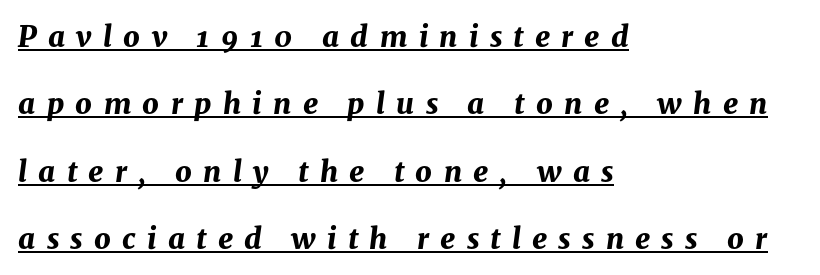
Q: Is the text bold? A: Yes.
Q: Is the text italic (slanted)? A: Yes, it leans right by about 8 degrees.
Q: Is the text underlined? A: Yes.
Q: How is the paragraph aligned? A: Left-aligned.
Q: Is the spacing between letters normal or unusually wide? A: Unusually wide.
Q: Is the spacing between lines tight, normal or loose? A: Loose.
Q: Width (condensed, normal, or wide)? A: Normal.
Q: Stroke contrast? A: Medium.
Q: x-height? A: Medium.
Q: Monospaced? A: No.
